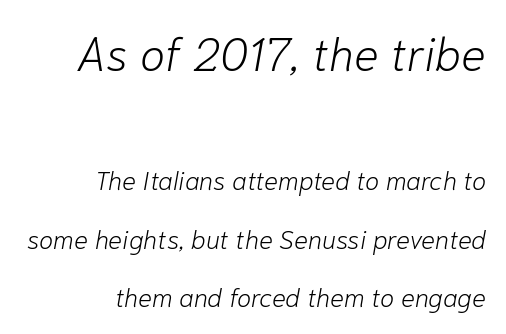
Emphasis-style slanted type is in use. Does extra space separate the letters? No, they use regular spacing. A student would call this right alignment; a typographer would say flush right, rag left. The first block has been scaled up relative to the second.
